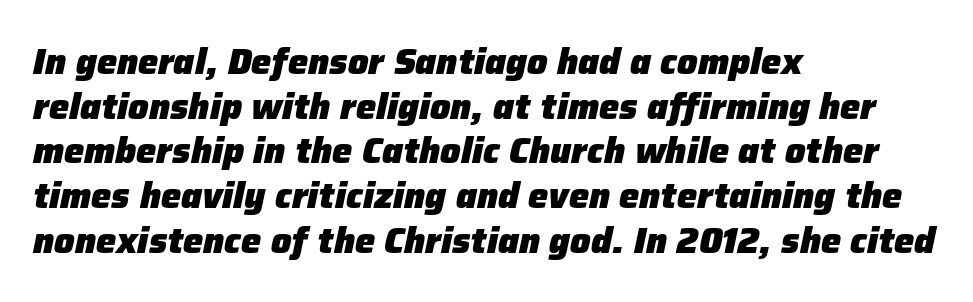
Q: Is the text bold? A: Yes.
Q: Is the text italic (slanted)? A: Yes, it leans right by about 12 degrees.
Q: Is the text underlined? A: No.
Q: How is the paragraph aligned? A: Left-aligned.
Q: Is the spacing between letters normal or unusually wide? A: Normal.
Q: Width (condensed, normal, or wide)? A: Normal.
Q: Stroke contrast? A: Low.
Q: x-height? A: Medium.
Q: Monospaced? A: No.
